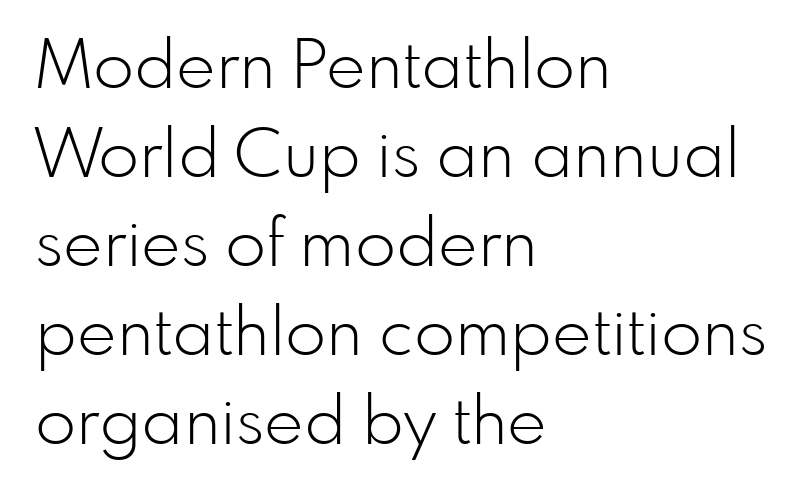
Has an underline been added? It has not. A typesetter would call this proportional, since set widths differ per character. The ragged edge is on the right, which tells us the setting is flush left. Compared with a typical body face, this is equally light or lighter still. Compared with typical paragraphs, the rows here are spaced about the same. Does the lettering tilt? It doesn't — this is upright.
